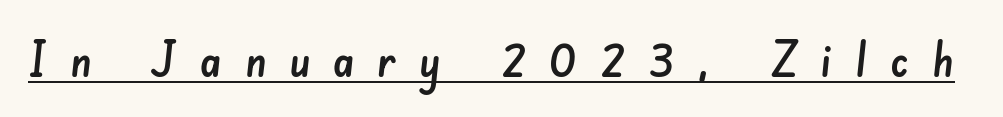
Q: Is the typeface a serif or a sans-serif typeface? A: Sans-serif.
Q: Is the text underlined? A: Yes.
Q: Is the spacing between letters normal or unusually wide? A: Unusually wide.
Q: Width (condensed, normal, or wide)? A: Normal.
Q: Stroke contrast? A: Low.
Q: x-height? A: Small.
Q: Monospaced? A: No.
